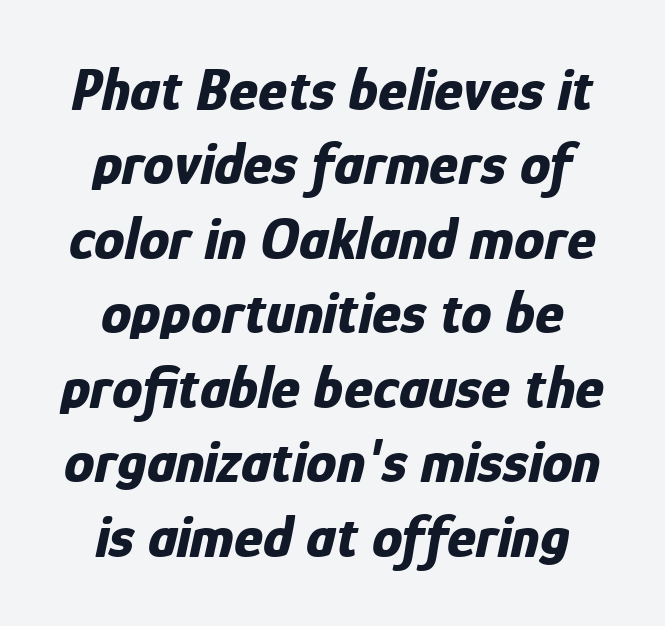
Q: Is the text bold? A: Yes.
Q: Is the text italic (slanted)? A: Yes, it leans right by about 12 degrees.
Q: Is the text underlined? A: No.
Q: Is the spacing between letters normal or unusually wide? A: Normal.
Q: Width (condensed, normal, or wide)? A: Condensed.
Q: Stroke contrast? A: Low.
Q: x-height? A: Medium.
Q: Monospaced? A: No.
